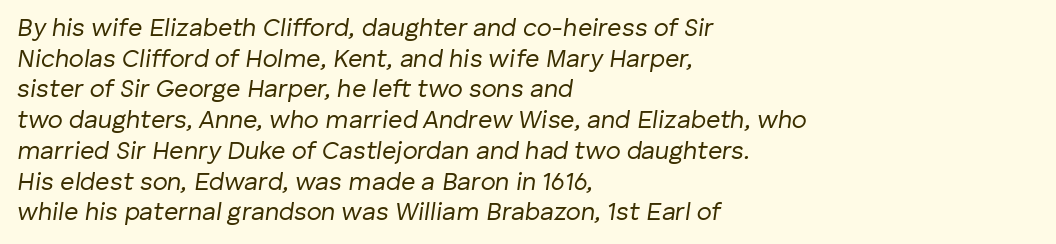
Q: Is the text bold? A: No.
Q: Is the text italic (slanted)? A: Yes, it leans right by about 8 degrees.
Q: Is the text underlined? A: No.
Q: How is the paragraph aligned? A: Left-aligned.
Q: Is the spacing between letters normal or unusually wide? A: Normal.
